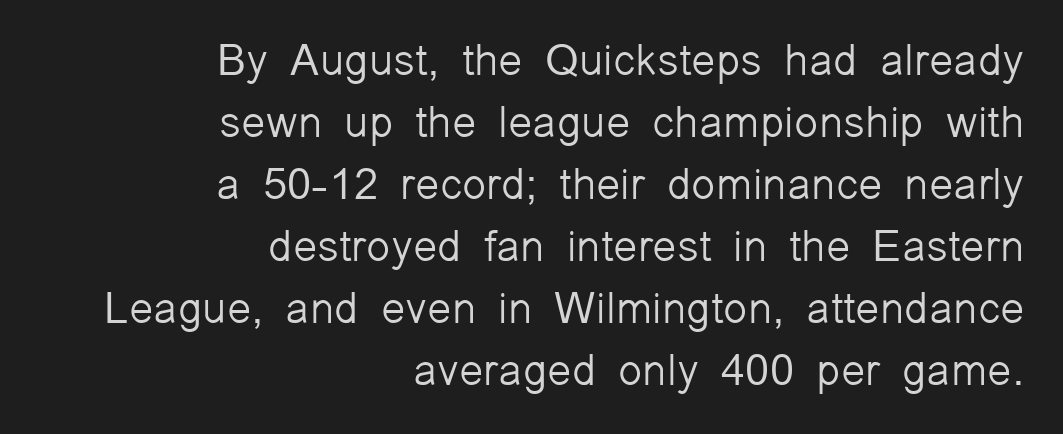
The image shows 44 px light sans-serif type, upright; set right-aligned, normal line spacing (1.41x), normal letter spacing, not underlined; low stroke contrast and a medium x-height.
